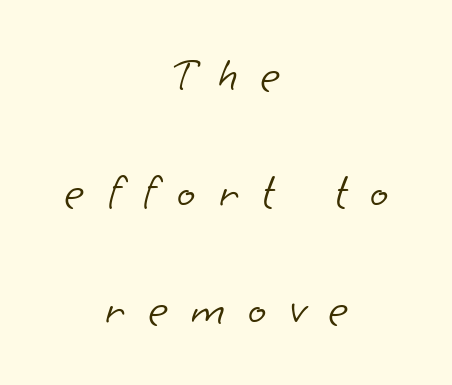
A typesetter would call this leading open, well beyond the default. Neither beginnings nor endings align; midpoints do. The weight would be labelled regular, book, light, or lighter still. Observe the wide spacing: letters keep a clear distance from each other. The letters advance in unequal steps, a hallmark of proportional type.
